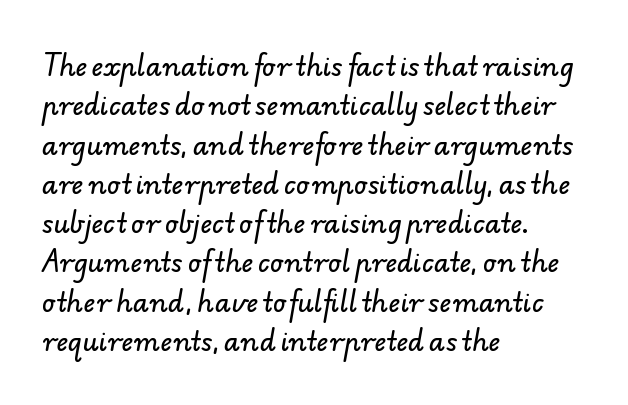
The image shows 26 px text type; set left-aligned, normal line spacing (1.51x), normal letter spacing, not underlined.
